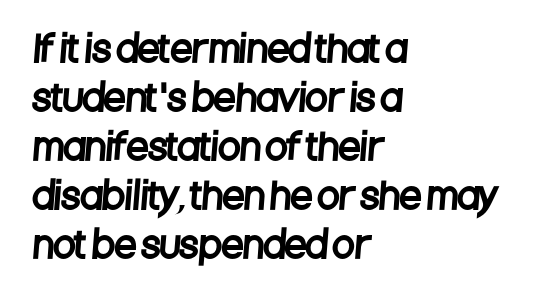
Q: Is the typeface a serif or a sans-serif typeface? A: Sans-serif.
Q: Is the text underlined? A: No.
Q: How is the paragraph aligned? A: Left-aligned.
Q: Is the spacing between letters normal or unusually wide? A: Normal.
Q: Is the spacing between lines tight, normal or loose? A: Normal.
Q: Width (condensed, normal, or wide)? A: Condensed.
Q: Stroke contrast? A: Low.
Q: x-height? A: Large.
Q: Monospaced? A: No.
